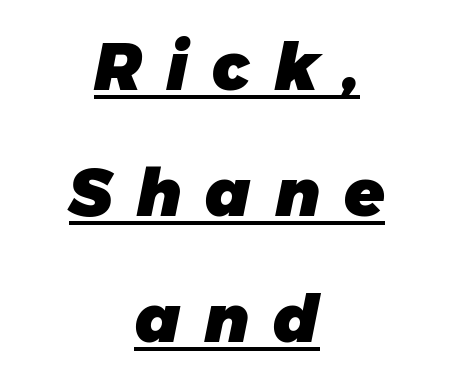
Q: Is the text bold? A: Yes.
Q: Is the text italic (slanted)? A: Yes, it leans right by about 11 degrees.
Q: Is the text underlined? A: Yes.
Q: How is the paragraph aligned? A: Centered.
Q: Is the spacing between letters normal or unusually wide? A: Unusually wide.
Q: Is the spacing between lines tight, normal or loose? A: Loose.
Q: Width (condensed, normal, or wide)? A: Normal.
Q: Stroke contrast? A: Low.
Q: x-height? A: Medium.
Q: Monospaced? A: No.
